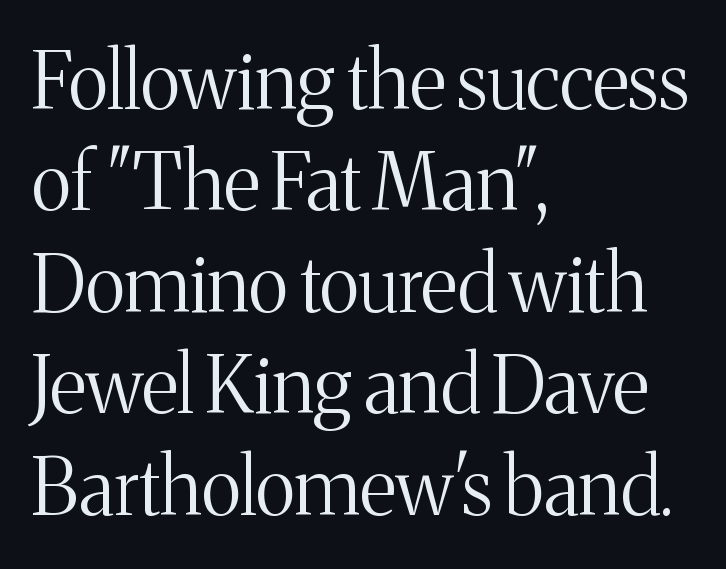
{"serif": "yes", "italic": "no", "bold": "no", "weight": "light", "width": "normal", "stroke_contrast": "medium", "x_height": "medium", "monospaced": "no", "underline": "no", "align": "left", "line_spacing": "normal", "line_spacing_ratio": 1.3, "letter_spacing": "normal", "letter_spacing_em": 0.0, "glyph_px": 78}
